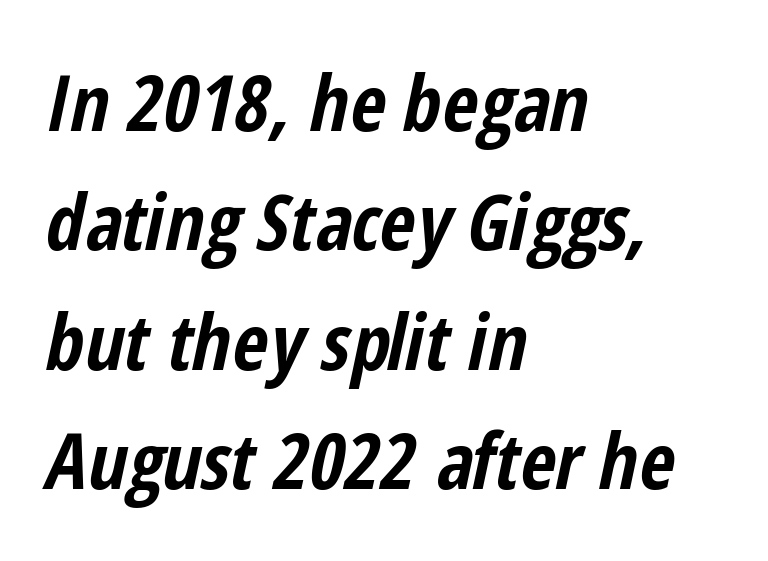
{"italic": "yes", "lean": "right", "slant_degrees": 12, "bold": "yes", "weight": "bold", "width": "condensed", "stroke_contrast": "low", "x_height": "medium", "monospaced": "no", "underline": "no", "align": "left", "line_spacing": "normal", "line_spacing_ratio": 1.55, "letter_spacing": "normal", "letter_spacing_em": 0.0, "glyph_px": 77}
